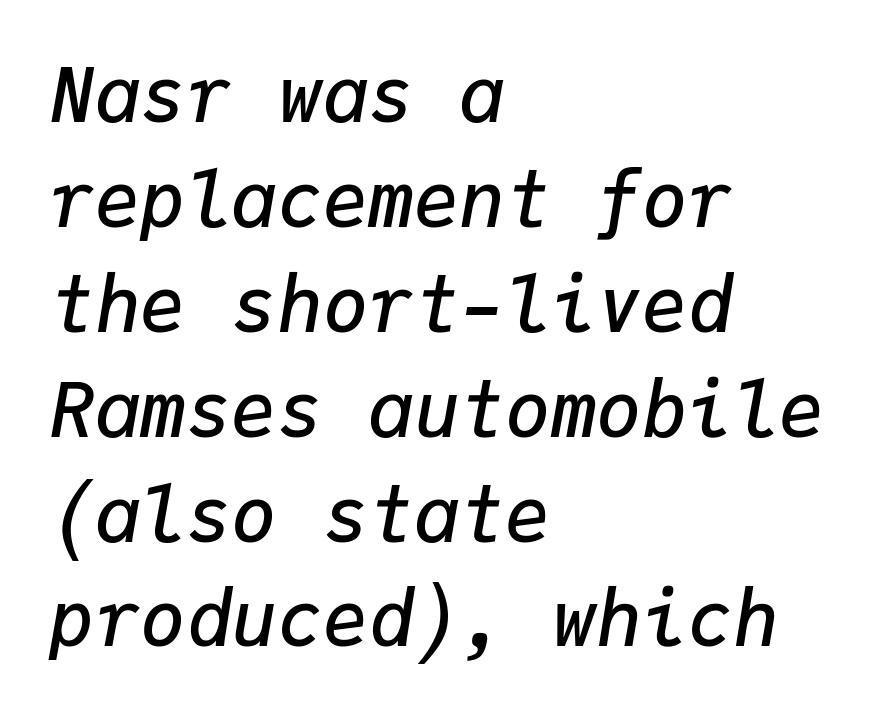
This sample uses an oblique cut, with every glyph tilted off the vertical. Is there much room between lines? A standard amount, neither cramped nor airy. Beneath every word, the page is bare. A student would call this left alignment; a typographer would say flush left, rag right. The horizontal fit of the characters is conventional and even. Monospaced: the letters line up in strict vertical columns.
